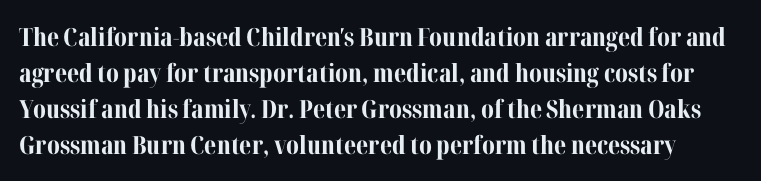
Q: Is the text bold? A: Yes.
Q: Is the text italic (slanted)? A: No, it is upright.
Q: Is the text underlined? A: No.
Q: Is the spacing between letters normal or unusually wide? A: Normal.
Q: Is the spacing between lines tight, normal or loose? A: Normal.
